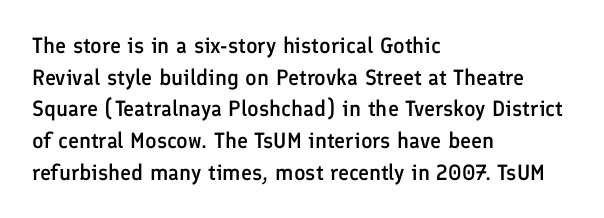
The image shows 22 px text type, upright; set left-aligned, normal line spacing (1.44x), normal letter spacing, not underlined.
